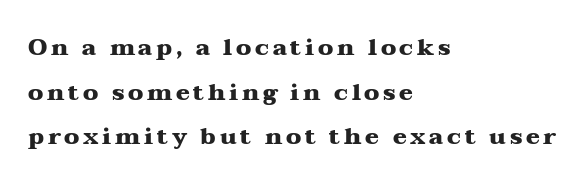
Q: Is the text bold? A: Yes.
Q: Is the text italic (slanted)? A: No, it is upright.
Q: Is the text underlined? A: No.
Q: How is the paragraph aligned? A: Left-aligned.
Q: Is the spacing between lines tight, normal or loose? A: Loose.
